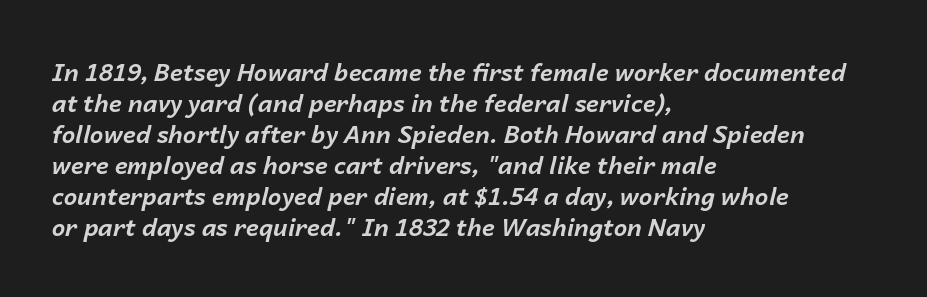
The image shows 24 px bold type, italic (leaning right); set left-aligned, normal line spacing (1.29x), normal letter spacing, not underlined.
